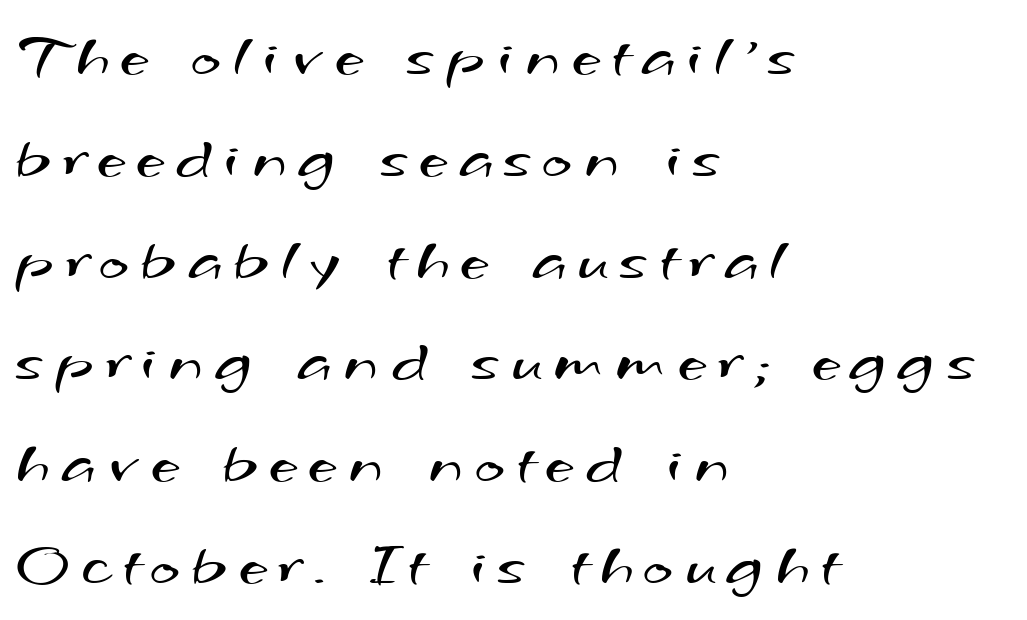
The image shows 64 px regular-weight, wide sans-serif type; set left-aligned, normal line spacing (1.59x), not underlined; medium stroke contrast and a small x-height.
